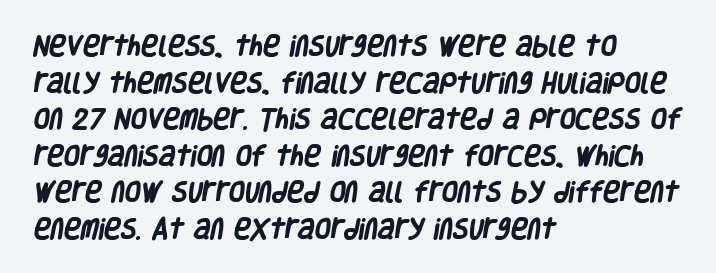
Q: Is the text bold? A: Yes.
Q: Is the text underlined? A: No.
Q: How is the paragraph aligned? A: Left-aligned.
Q: Is the spacing between letters normal or unusually wide? A: Normal.
Q: Is the spacing between lines tight, normal or loose? A: Normal.
